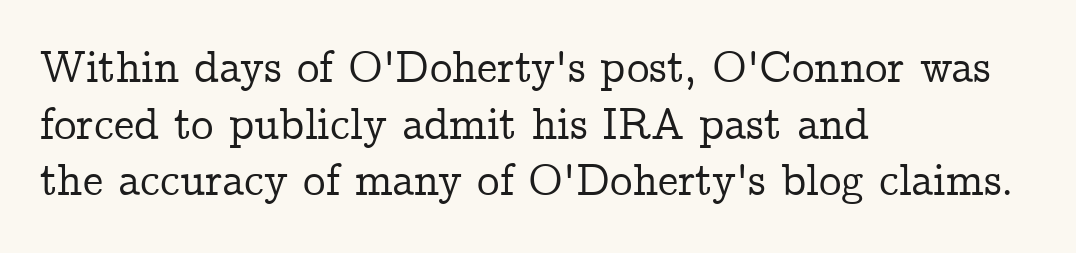
Old-style or modern, the face here clearly has serifs. Line beginnings align vertically; line endings do not. The letters advance in unequal steps, a hallmark of proportional type. Honestly, the letter spacing is just normal — you wouldn't notice it.
